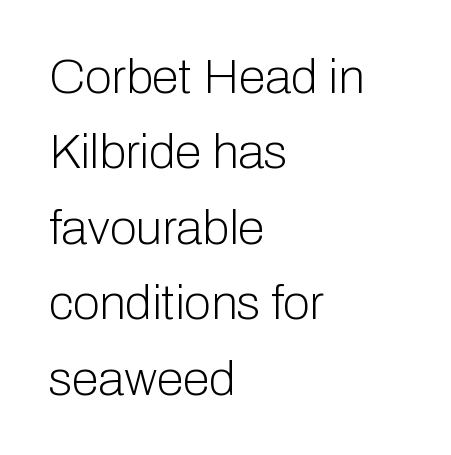
The image shows 49 px light sans-serif type, upright; set left-aligned, normal line spacing (1.54x), normal letter spacing, not underlined; low stroke contrast and a medium x-height.
